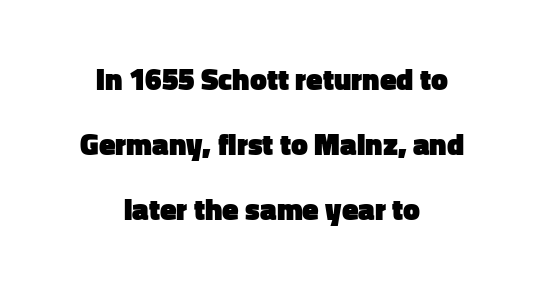
{"serif": "no", "italic": "no", "bold": "yes", "weight": "heavy", "width": "normal", "stroke_contrast": "low", "x_height": "medium", "monospaced": "no", "underline": "no", "align": "center", "line_spacing": "loose", "line_spacing_ratio": 2.17, "letter_spacing": "normal", "letter_spacing_em": 0.0, "glyph_px": 30}
